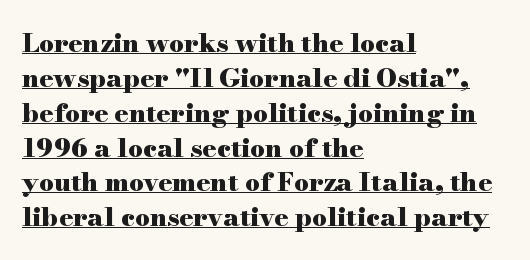
The passage shown is underscored from start to finish. If you drew a line through each stem, it would be perfectly vertical. The rendering uses a moderate line-height, typical for paragraphs. Honestly, the letter spacing is just normal — you wouldn't notice it. Line starts are locked; line ends wander. The strokes are fattened all the way to bold.
